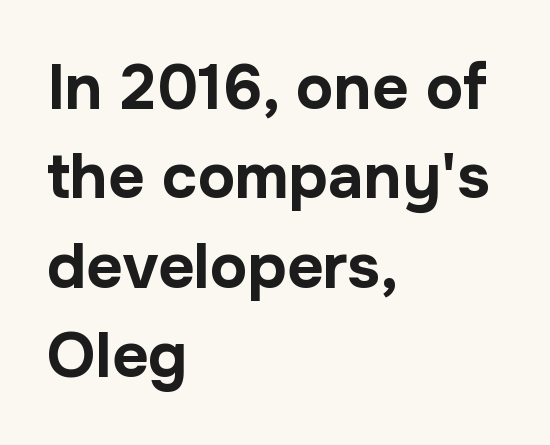
Q: Is the text bold? A: Yes.
Q: Is the text italic (slanted)? A: No, it is upright.
Q: Is the typeface a serif or a sans-serif typeface? A: Sans-serif.
Q: Is the text underlined? A: No.
Q: How is the paragraph aligned? A: Left-aligned.
Q: Is the spacing between letters normal or unusually wide? A: Normal.
Q: Is the spacing between lines tight, normal or loose? A: Normal.
Q: Width (condensed, normal, or wide)? A: Normal.
Q: Stroke contrast? A: Low.
Q: x-height? A: Medium.
Q: Monospaced? A: No.
